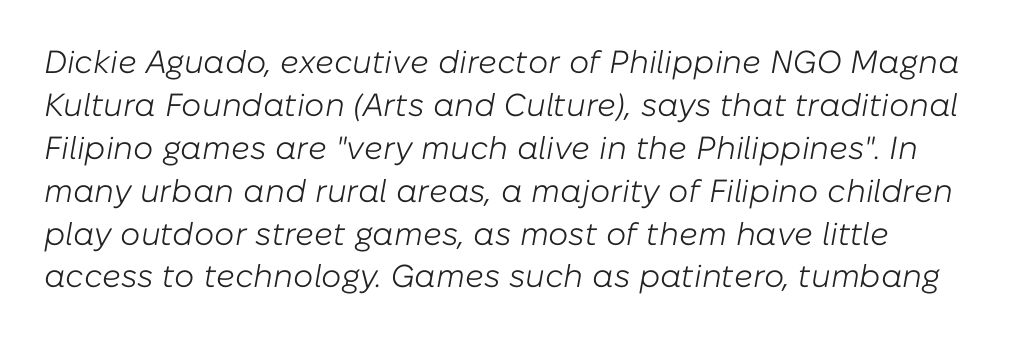
{"italic": "yes", "lean": "right", "slant_degrees": 10, "bold": "no", "weight": "light", "width": "normal", "stroke_contrast": "low", "x_height": "medium", "monospaced": "no", "underline": "no", "align": "left", "line_spacing": "normal", "line_spacing_ratio": 1.34, "letter_spacing": "normal", "letter_spacing_em": 0.0, "glyph_px": 32}
